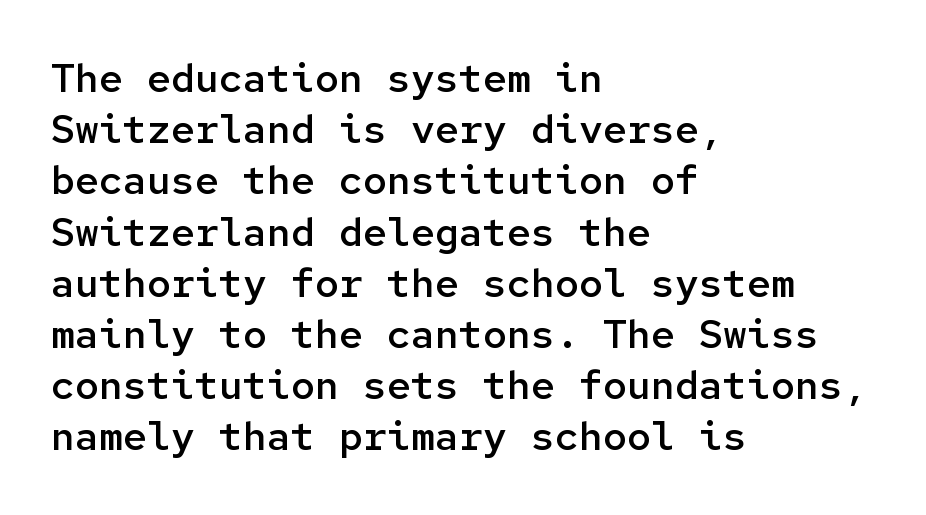
The image shows 40 px semibold sans-serif type, upright, monospaced; set left-aligned, normal line spacing (1.28x), normal letter spacing, not underlined; low stroke contrast and a medium x-height.
